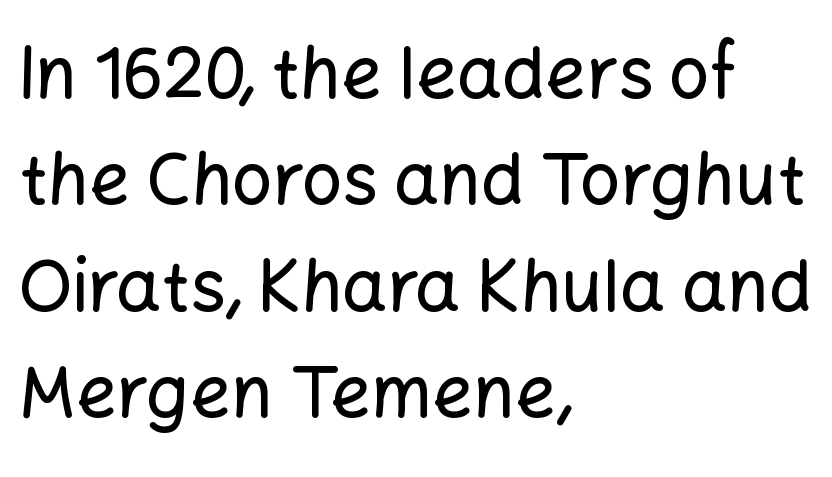
Q: Is the text italic (slanted)? A: No, it is upright.
Q: Is the typeface a serif or a sans-serif typeface? A: Sans-serif.
Q: Is the text underlined? A: No.
Q: How is the paragraph aligned? A: Left-aligned.
Q: Is the spacing between letters normal or unusually wide? A: Normal.
Q: Is the spacing between lines tight, normal or loose? A: Normal.
Q: Width (condensed, normal, or wide)? A: Normal.
Q: Stroke contrast? A: Low.
Q: x-height? A: Medium.
Q: Monospaced? A: No.
